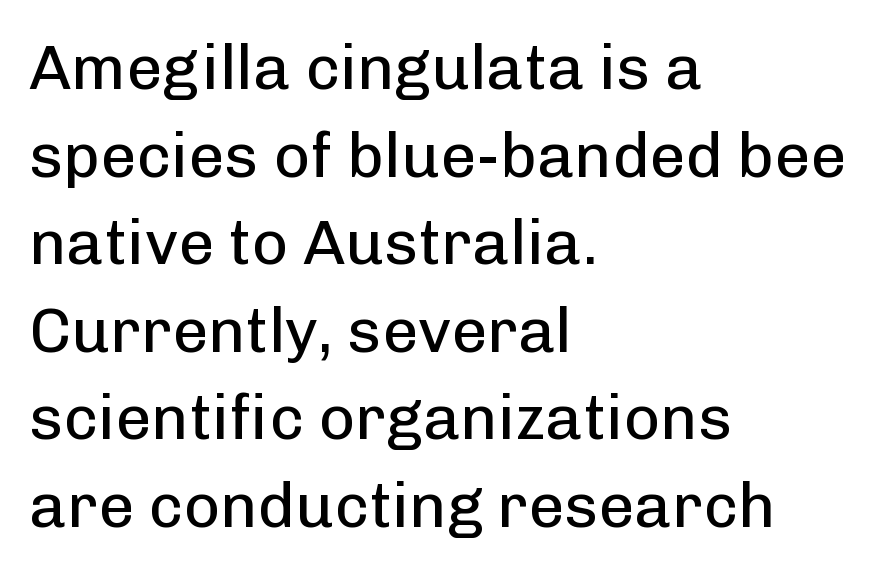
The image shows 63 px regular-weight sans-serif type, upright; set left-aligned, normal line spacing (1.39x), normal letter spacing, not underlined; low stroke contrast and a medium x-height.
